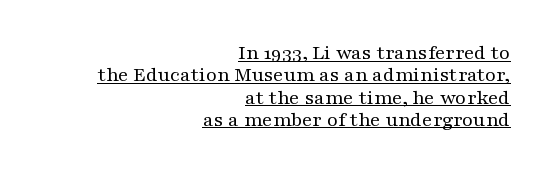
The image shows 21 px text type, upright; set right-aligned, tight line spacing (1.06x), normal letter spacing, underlined.
